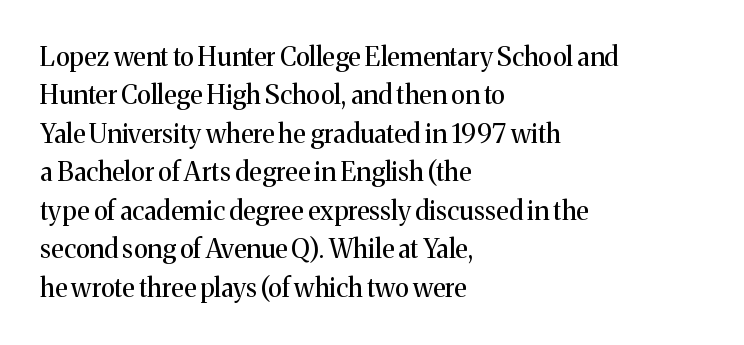
Leftover space on each line is placed entirely after the last word. The font sits on the lighter half of the weight spectrum, regular included. Here the glyphs are tracked normally, forming tight word shapes. Evenly set lines give the paragraph a standard silhouette. The area under the type is left untouched. The letters stand upright; this is a roman face.
